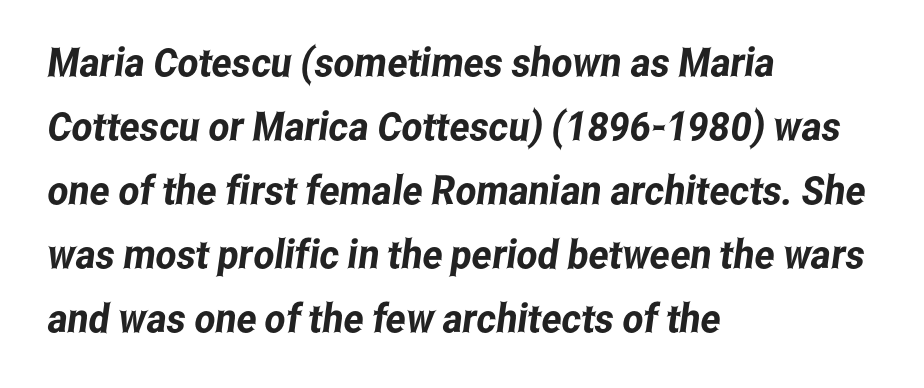
{"serif": "no", "width": "condensed", "stroke_contrast": "low", "x_height": "medium", "monospaced": "no", "underline": "no", "align": "left", "line_spacing": "normal", "line_spacing_ratio": 1.6, "letter_spacing": "normal", "letter_spacing_em": 0.0, "glyph_px": 40}
